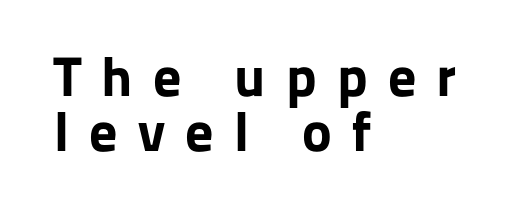
A bare baseline throughout the passage. Ascenders rise straight up at ninety degrees. You can tell from the bare stems that sans-serif type was used. The characters look thick and weighty, a clear bold. Caption: multi-line text, flush left, ragged right.
